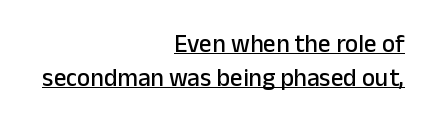
Q: Is the text italic (slanted)? A: No, it is upright.
Q: Is the text underlined? A: Yes.
Q: How is the paragraph aligned? A: Right-aligned.
Q: Is the spacing between letters normal or unusually wide? A: Normal.
Q: Is the spacing between lines tight, normal or loose? A: Normal.
